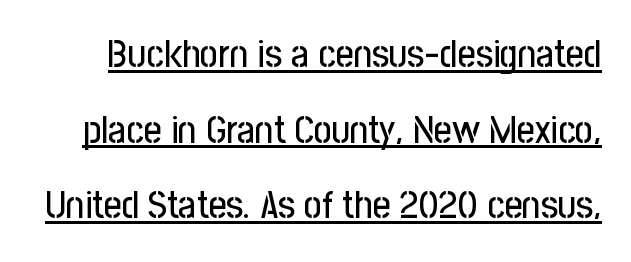
Q: Is the text italic (slanted)? A: No, it is upright.
Q: Is the typeface a serif or a sans-serif typeface? A: Sans-serif.
Q: Is the text underlined? A: Yes.
Q: Is the spacing between letters normal or unusually wide? A: Normal.
Q: Is the spacing between lines tight, normal or loose? A: Loose.
Q: Width (condensed, normal, or wide)? A: Condensed.
Q: Stroke contrast? A: Low.
Q: x-height? A: Medium.
Q: Monospaced? A: No.
